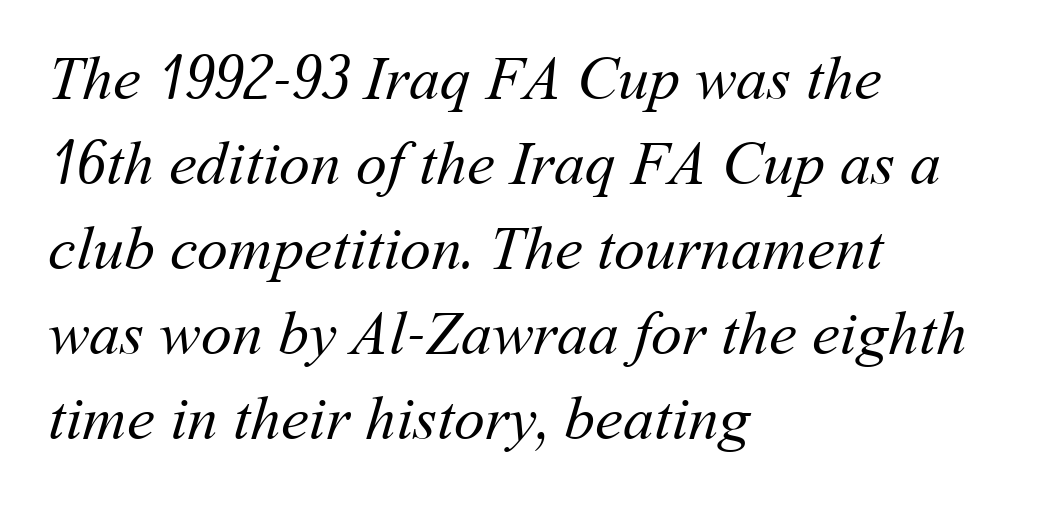
The image shows 62 px regular-weight type; set left-aligned, normal line spacing (1.37x), normal letter spacing, not underlined; medium stroke contrast and a medium x-height.
